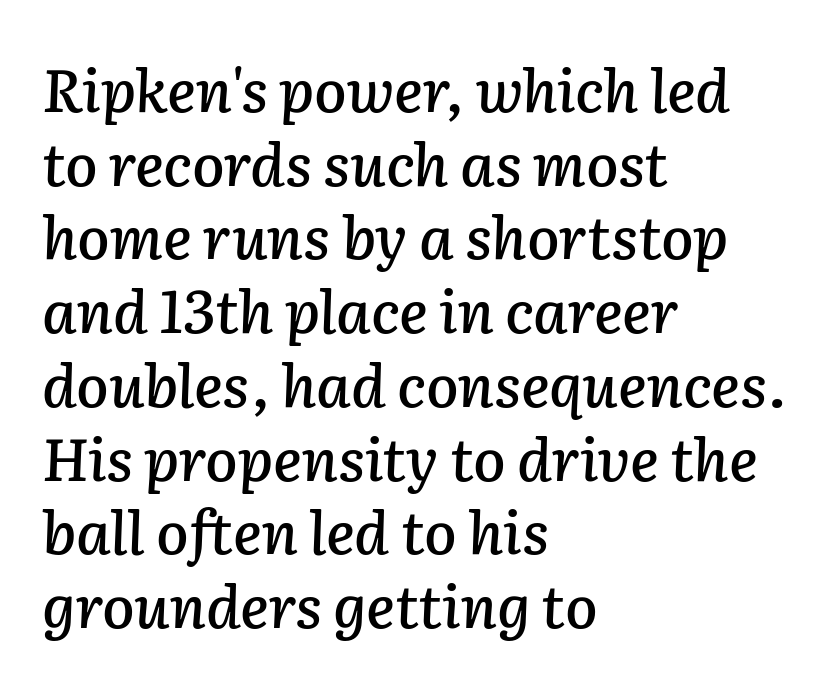
Q: Is the text italic (slanted)? A: Yes, it leans right by about 2 degrees.
Q: Is the text underlined? A: No.
Q: How is the paragraph aligned? A: Left-aligned.
Q: Is the spacing between letters normal or unusually wide? A: Normal.
Q: Is the spacing between lines tight, normal or loose? A: Normal.
Q: Width (condensed, normal, or wide)? A: Normal.
Q: Stroke contrast? A: Low.
Q: x-height? A: Medium.
Q: Monospaced? A: No.
